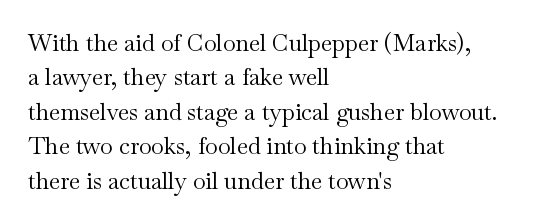
Observe the ordinary spacing: letters are neighbours, not strangers. Only glyphs here, with clear space below each row. Honestly, the row spacing looks completely unremarkable. No letter is thick-stroked: the sample isn't bold.
